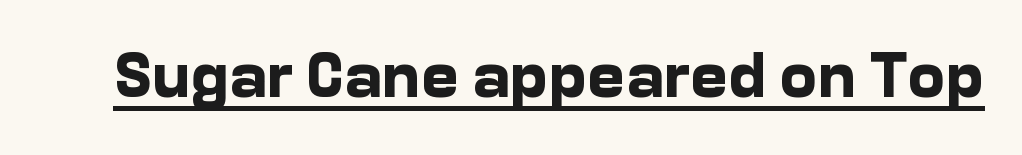
{"serif": "no", "italic": "no", "bold": "yes", "weight": "bold", "width": "normal", "stroke_contrast": "low", "x_height": "medium", "monospaced": "no", "underline": "yes", "letter_spacing": "normal", "letter_spacing_em": 0.0, "glyph_px": 64}
